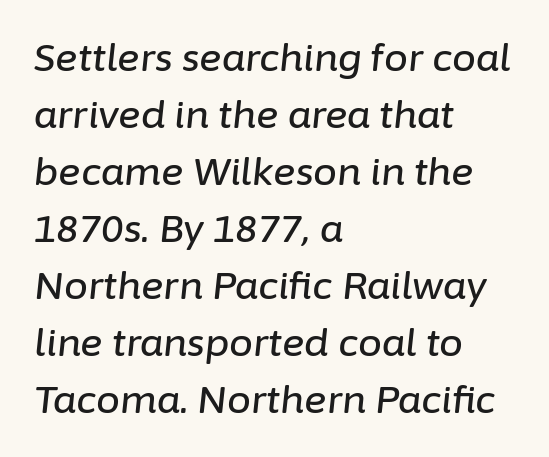
{"italic": "yes", "lean": "right", "slant_degrees": 6, "width": "normal", "stroke_contrast": "low", "x_height": "medium", "monospaced": "no", "underline": "no", "align": "left", "line_spacing": "normal", "line_spacing_ratio": 1.5, "letter_spacing": "normal", "letter_spacing_em": 0.0, "glyph_px": 38}
